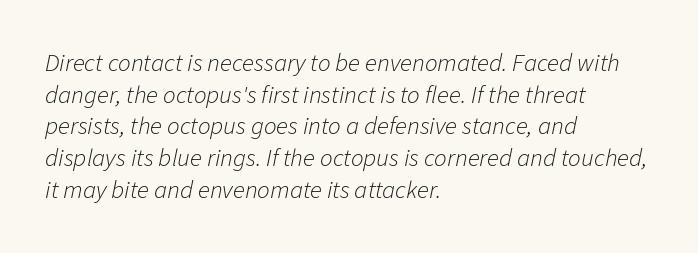
The image shows 25 px text type, italic (leaning right); set left-aligned, normal line spacing (1.27x), normal letter spacing, not underlined.
